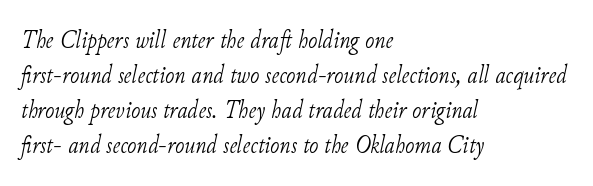
The ragged edge is on the right, which tells us the setting is flush left. Plain, unruled lines of type. Designer's note — italics engaged. The block of text has a typical density, with ordinary space between rows. No letter is thick-stroked: the sample isn't bold.
